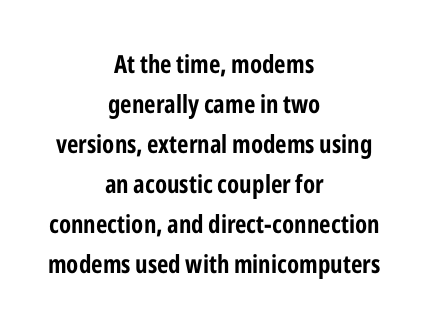
{"italic": "no", "bold": "yes", "underline": "no", "align": "center", "line_spacing": "normal", "line_spacing_ratio": 1.6, "letter_spacing": "normal", "letter_spacing_em": 0.0, "glyph_px": 25}
